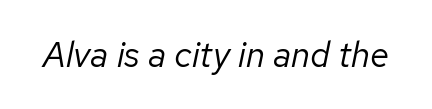
Q: Is the text bold? A: No.
Q: Is the text italic (slanted)? A: Yes, it leans right by about 12 degrees.
Q: Is the text underlined? A: No.
Q: Is the spacing between letters normal or unusually wide? A: Normal.
Q: Width (condensed, normal, or wide)? A: Normal.
Q: Stroke contrast? A: Low.
Q: x-height? A: Medium.
Q: Monospaced? A: No.
